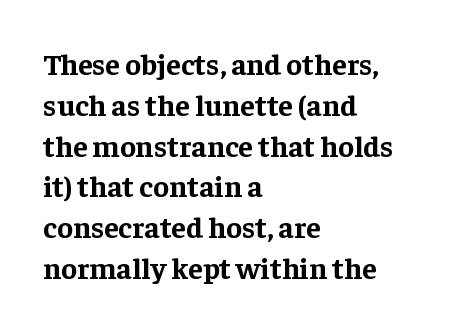
The image shows 30 px bold serif type, upright; set left-aligned, normal line spacing (1.36x), normal letter spacing, not underlined; low stroke contrast and a medium x-height.
